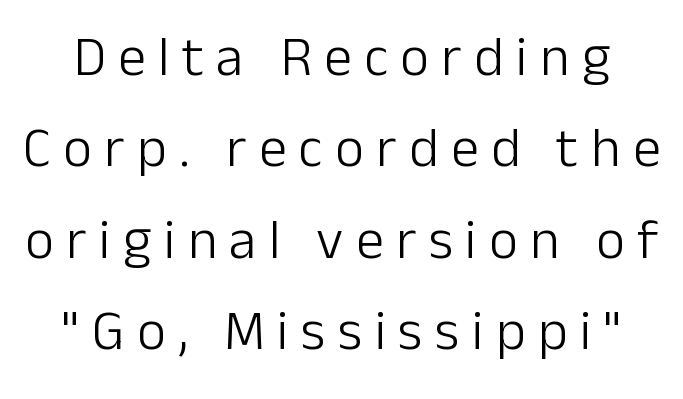
Q: Is the text bold? A: No.
Q: Is the text italic (slanted)? A: No, it is upright.
Q: Is the typeface a serif or a sans-serif typeface? A: Sans-serif.
Q: Is the text underlined? A: No.
Q: Is the spacing between letters normal or unusually wide? A: Unusually wide.
Q: Is the spacing between lines tight, normal or loose? A: Normal.
Q: Width (condensed, normal, or wide)? A: Normal.
Q: Stroke contrast? A: Low.
Q: x-height? A: Medium.
Q: Monospaced? A: No.
